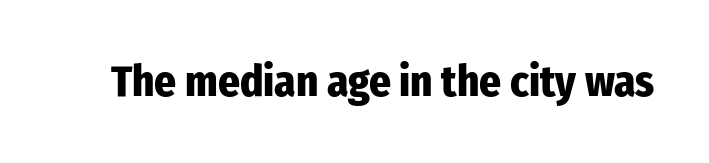
The image shows 43 px heavy, condensed sans-serif type, upright; set normal letter spacing, not underlined; low stroke contrast and a medium x-height.
